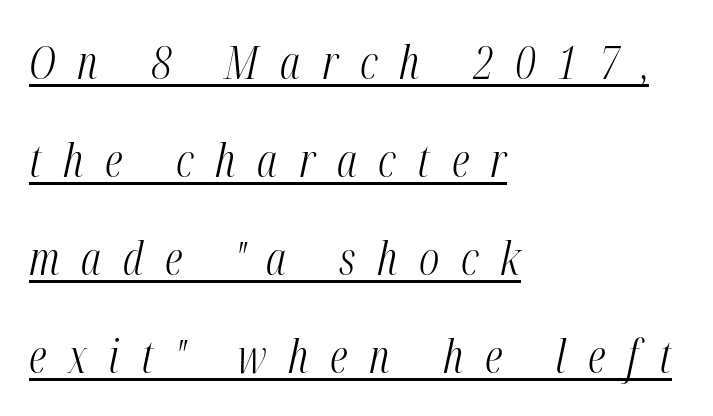
{"italic": "yes", "lean": "right", "slant_degrees": 12, "bold": "no", "weight": "light", "width": "condensed", "stroke_contrast": "medium", "x_height": "medium", "monospaced": "no", "underline": "yes", "align": "left", "line_spacing": "loose", "line_spacing_ratio": 2.13, "letter_spacing": "wide", "letter_spacing_em": 0.47, "glyph_px": 46}
